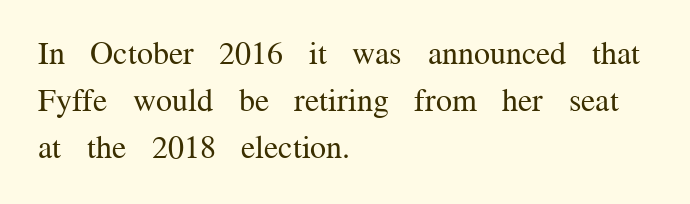
Looks like regular typesetting: each glyph gets only the width it needs. The line-height multiplier appears to be the usual default. The letters sit at their default tracking, neither squeezed nor spread. No word sits above an underline. No extra ink here — the face is not bold. When letters stand straight like this, we call the style roman or upright.
